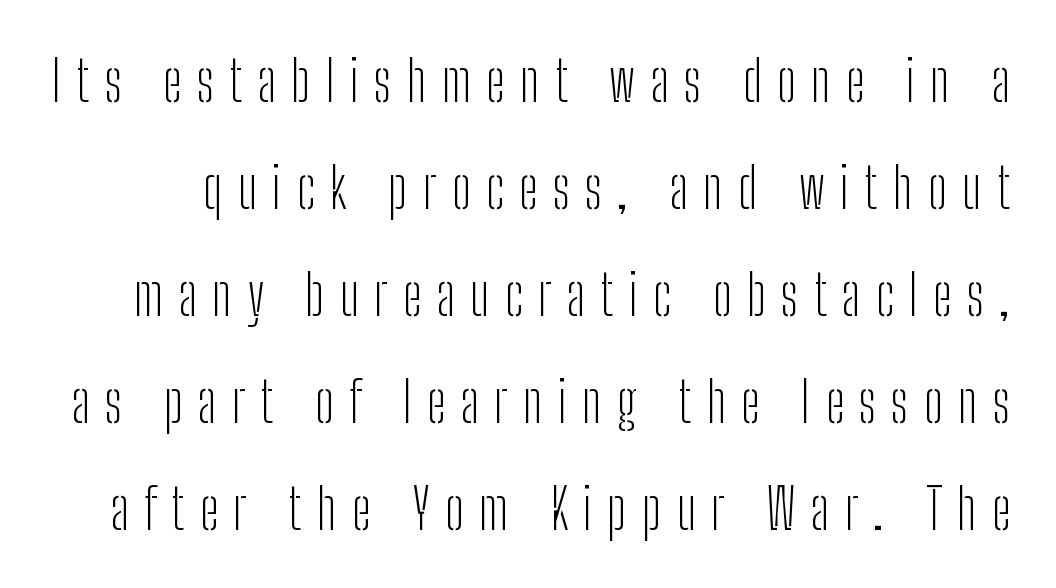
{"serif": "no", "italic": "no", "bold": "no", "weight": "light", "width": "condensed", "stroke_contrast": "low", "x_height": "medium", "monospaced": "no", "underline": "no", "line_spacing": "loose", "line_spacing_ratio": 1.91, "letter_spacing": "wide", "letter_spacing_em": 0.27, "glyph_px": 56}
